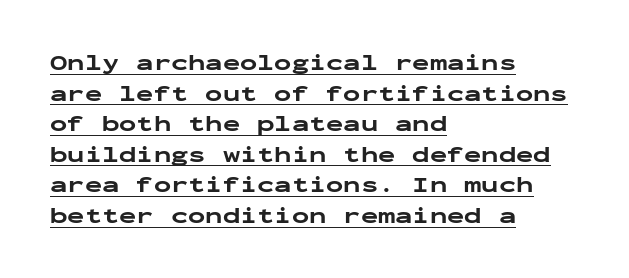
Q: Is the text bold? A: Yes.
Q: Is the text italic (slanted)? A: No, it is upright.
Q: Is the text underlined? A: Yes.
Q: How is the paragraph aligned? A: Left-aligned.
Q: Is the spacing between letters normal or unusually wide? A: Normal.
Q: Is the spacing between lines tight, normal or loose? A: Normal.
